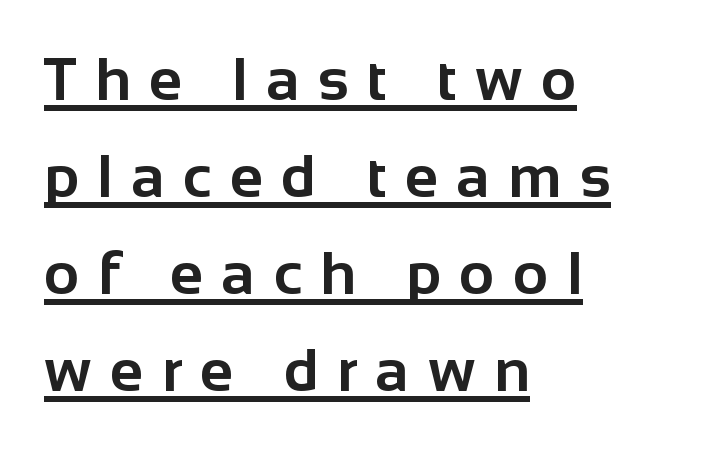
Q: Is the text bold? A: Yes.
Q: Is the text italic (slanted)? A: No, it is upright.
Q: Is the typeface a serif or a sans-serif typeface? A: Sans-serif.
Q: Is the text underlined? A: Yes.
Q: How is the paragraph aligned? A: Left-aligned.
Q: Is the spacing between letters normal or unusually wide? A: Unusually wide.
Q: Is the spacing between lines tight, normal or loose? A: Normal.
Q: Width (condensed, normal, or wide)? A: Normal.
Q: Stroke contrast? A: Low.
Q: x-height? A: Medium.
Q: Monospaced? A: No.
